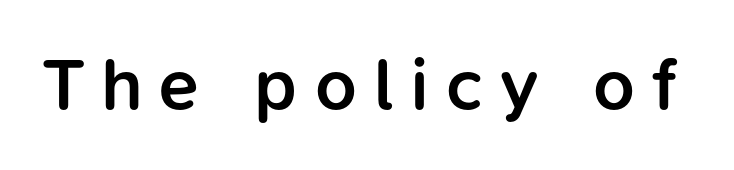
The image shows 73 px semibold sans-serif type, upright; set unusually wide letter spacing (+0.24 em), not underlined; low stroke contrast and a medium x-height.
